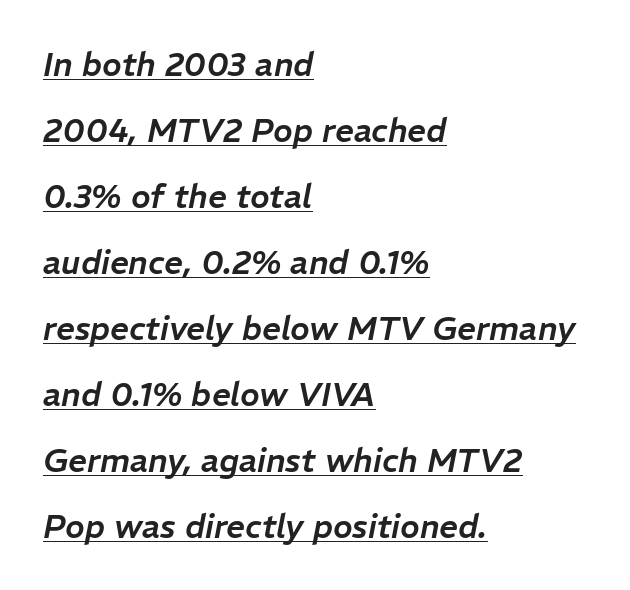
{"italic": "yes", "lean": "right", "slant_degrees": 11, "width": "normal", "stroke_contrast": "low", "x_height": "medium", "monospaced": "no", "underline": "yes", "align": "left", "line_spacing": "loose", "line_spacing_ratio": 2.0, "letter_spacing": "normal", "letter_spacing_em": 0.0, "glyph_px": 33}
